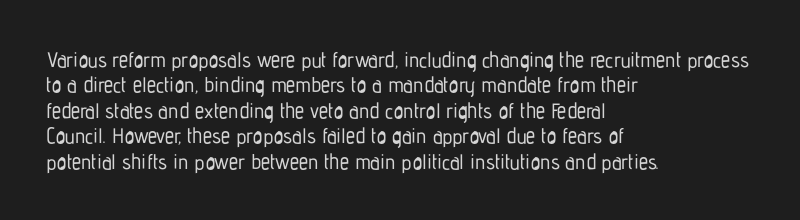
{"italic": "no", "underline": "no", "align": "left", "line_spacing_ratio": 1.21, "letter_spacing": "normal", "letter_spacing_em": 0.0, "glyph_px": 21}
